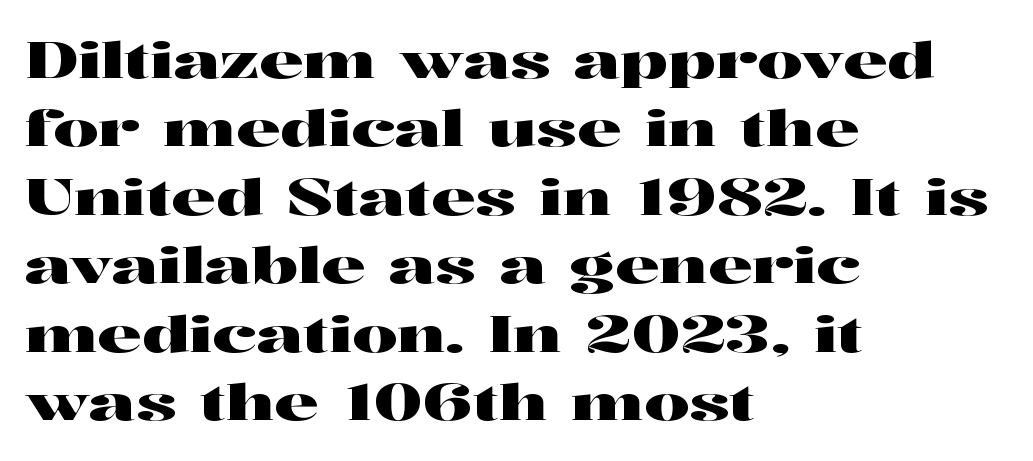
Q: Is the text italic (slanted)? A: No, it is upright.
Q: Is the typeface a serif or a sans-serif typeface? A: Serif.
Q: Is the text underlined? A: No.
Q: How is the paragraph aligned? A: Left-aligned.
Q: Is the spacing between letters normal or unusually wide? A: Normal.
Q: Is the spacing between lines tight, normal or loose? A: Normal.
Q: Width (condensed, normal, or wide)? A: Wide.
Q: Stroke contrast? A: High.
Q: x-height? A: Medium.
Q: Monospaced? A: No.
